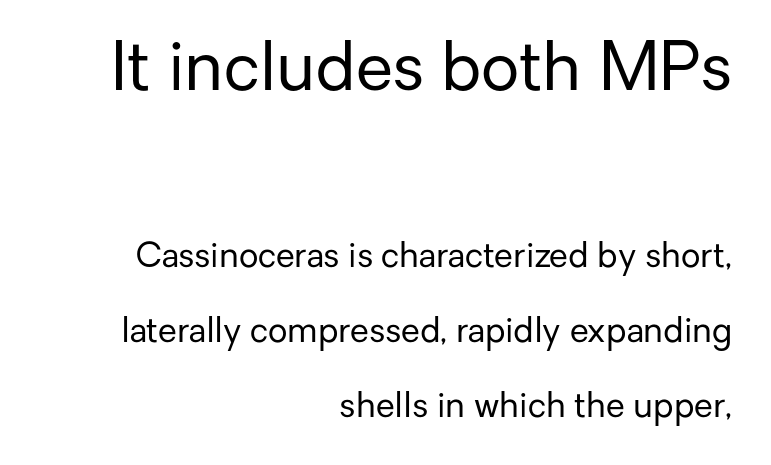
The image shows 67 px regular-weight sans-serif type, upright; set right-aligned, loose line spacing (2.21x), normal letter spacing, not underlined; the first (top) block is 1.97x larger; low stroke contrast and a medium x-height.
